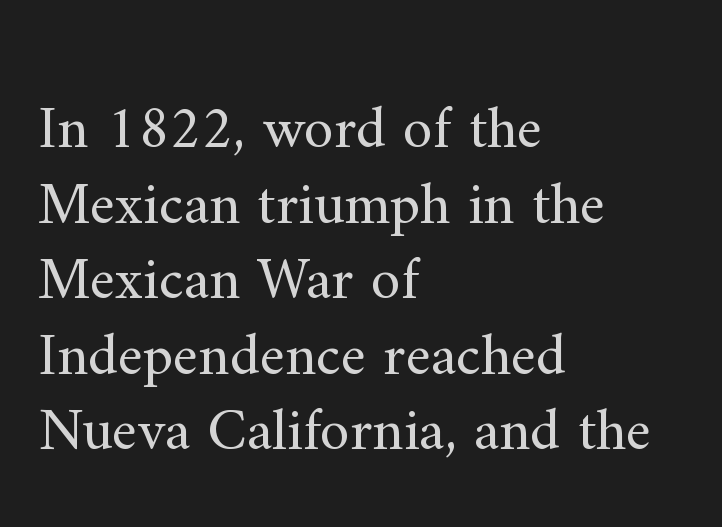
Q: Is the text bold? A: No.
Q: Is the text italic (slanted)? A: No, it is upright.
Q: Is the typeface a serif or a sans-serif typeface? A: Serif.
Q: Is the text underlined? A: No.
Q: How is the paragraph aligned? A: Left-aligned.
Q: Is the spacing between letters normal or unusually wide? A: Normal.
Q: Is the spacing between lines tight, normal or loose? A: Normal.
Q: Width (condensed, normal, or wide)? A: Normal.
Q: Stroke contrast? A: Medium.
Q: x-height? A: Small.
Q: Monospaced? A: No.
